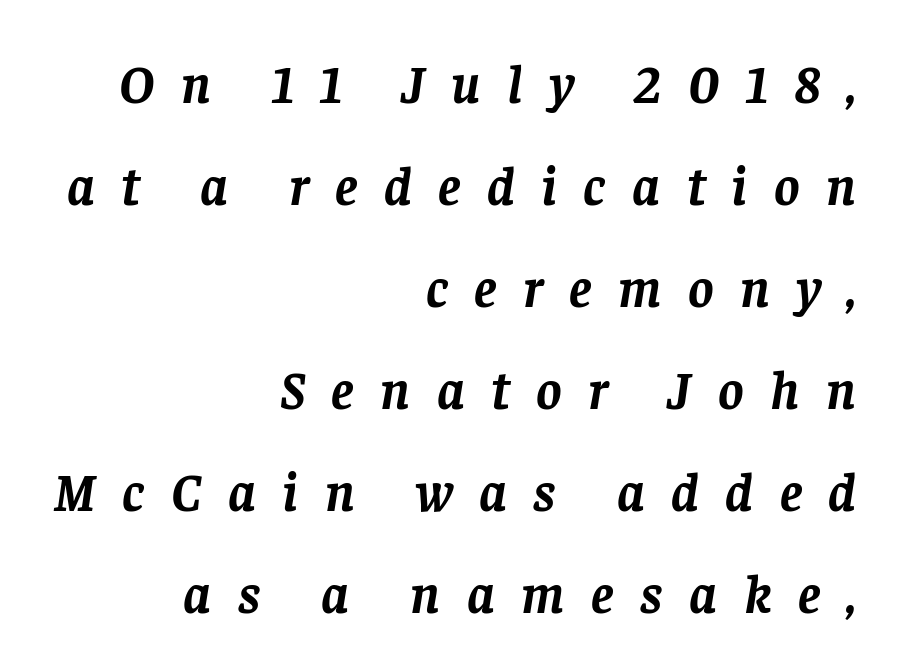
{"serif": "yes", "italic": "yes", "lean": "right", "slant_degrees": 8, "bold": "yes", "weight": "semibold", "width": "normal", "stroke_contrast": "low", "x_height": "large", "monospaced": "no", "underline": "no", "align": "right", "line_spacing_ratio": 1.89, "letter_spacing": "wide", "letter_spacing_em": 0.49, "glyph_px": 54}
